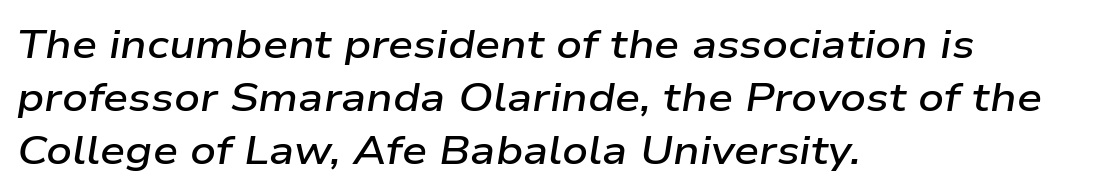
Q: Is the text bold? A: Semi-bold.
Q: Is the text italic (slanted)? A: Yes, it leans right by about 9 degrees.
Q: Is the text underlined? A: No.
Q: How is the paragraph aligned? A: Left-aligned.
Q: Is the spacing between letters normal or unusually wide? A: Normal.
Q: Is the spacing between lines tight, normal or loose? A: Normal.
Q: Width (condensed, normal, or wide)? A: Wide.
Q: Stroke contrast? A: Low.
Q: x-height? A: Medium.
Q: Monospaced? A: No.
